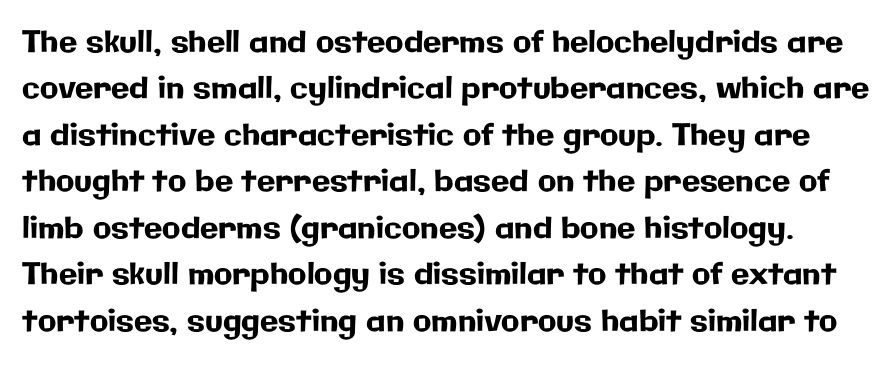
These lines sit exactly where default settings would place them. Each letter's strokes conclude bluntly, with no projecting serifs. Notice how the stems are strictly vertical — no italics here. The passage shown is not underscored anywhere.
